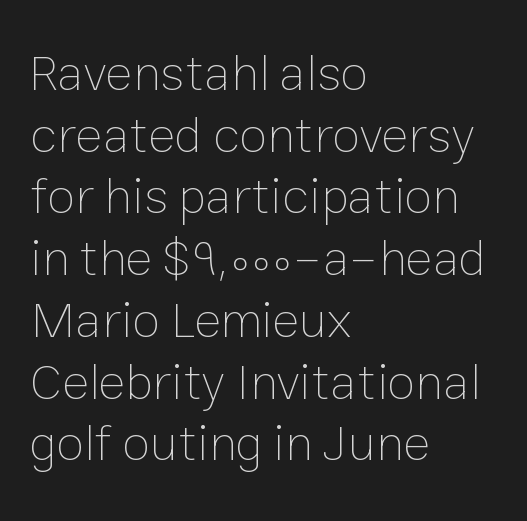
The image shows 51 px thin type, upright; set left-aligned, line spacing 1.21x, normal letter spacing, not underlined; low stroke contrast and a medium x-height.
